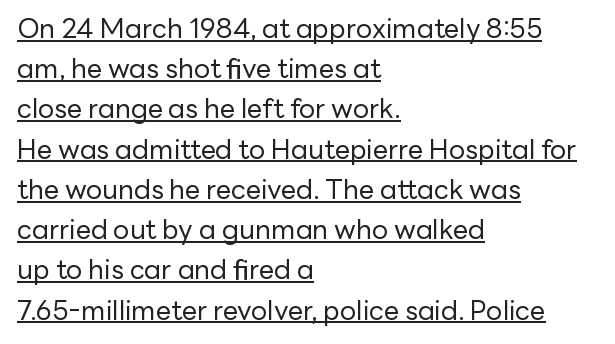
Observe the ordinary spacing: letters are neighbours, not strangers. Ascenders rise straight up at ninety degrees. Emphasis is given by a line drawn under the lettering. A quiet, ordinary-to-light weight characterises the typeface. These lines are set flush left with a ragged right edge. Quick note: interline space is typical.
